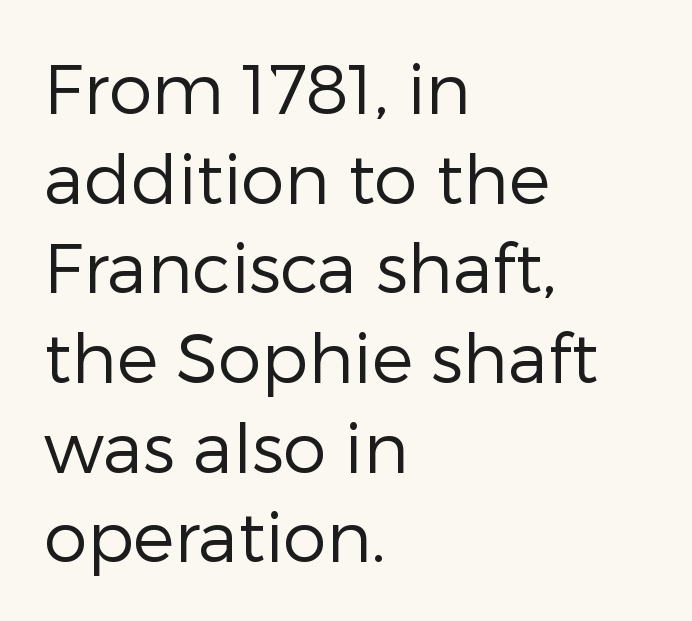
The image shows 69 px regular-weight sans-serif type, upright; set left-aligned, normal line spacing (1.3x), normal letter spacing, not underlined; low stroke contrast and a medium x-height.
